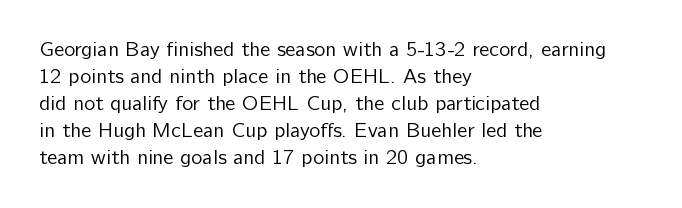
The image shows 21 px text type, upright; set left-aligned, normal line spacing (1.28x), normal letter spacing, not underlined.
